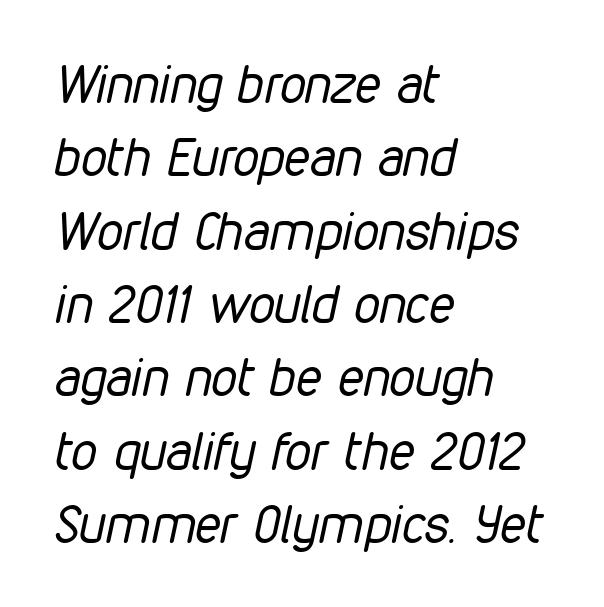
The image shows 52 px regular-weight, condensed type, italic (leaning right); set left-aligned, normal line spacing (1.41x), normal letter spacing, not underlined; low stroke contrast and a medium x-height.
